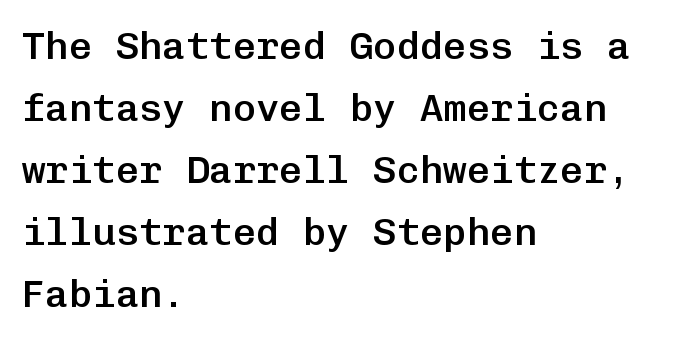
Q: Is the text bold? A: Semi-bold.
Q: Is the text italic (slanted)? A: No, it is upright.
Q: Is the typeface a serif or a sans-serif typeface? A: Sans-serif.
Q: Is the text underlined? A: No.
Q: How is the paragraph aligned? A: Left-aligned.
Q: Is the spacing between letters normal or unusually wide? A: Normal.
Q: Is the spacing between lines tight, normal or loose? A: Normal.
Q: Width (condensed, normal, or wide)? A: Normal.
Q: Stroke contrast? A: Low.
Q: x-height? A: Medium.
Q: Monospaced? A: Yes.
